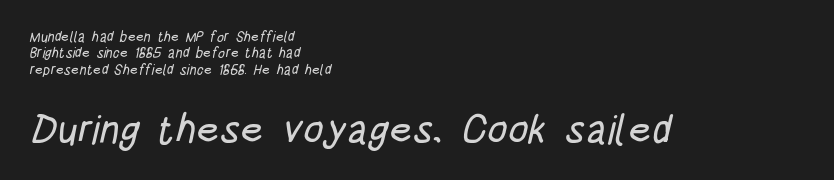
The specimen omits any rule beneath the text block's lines. Looks like regular typesetting: each glyph gets only the width it needs. Line starts are locked; line ends wander. The characters display no serif detailing; their extremities are plain. Caption: upper text group reduced, lower text group enlarged.
